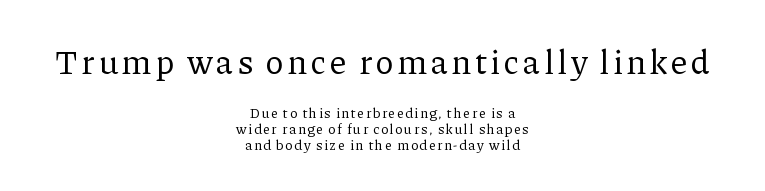
{"serif": "yes", "italic": "no", "bold": "no", "weight": "regular", "width": "normal", "stroke_contrast": "low", "x_height": "medium", "monospaced": "no", "underline": "no", "align": "center", "line_spacing": "tight", "line_spacing_ratio": 1.14, "larger_block": "first", "size_ratio": 2.43, "glyph_px": 34}
